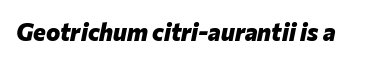
The image shows 24 px bold type, italic (leaning right); set normal letter spacing, not underlined.
